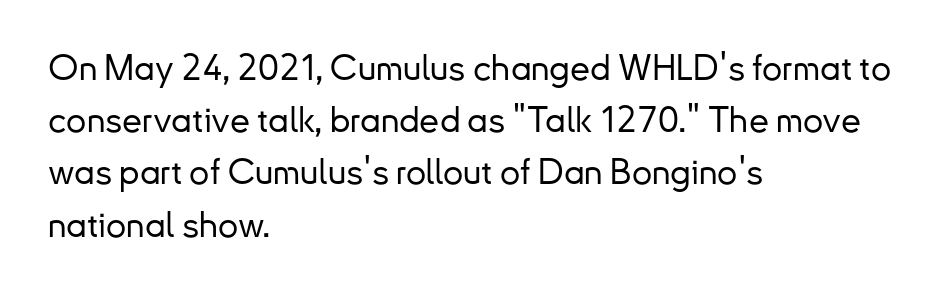
The image shows 36 px sans-serif type, upright; set left-aligned, normal line spacing (1.45x), normal letter spacing, not underlined; low stroke contrast and a small x-height.
